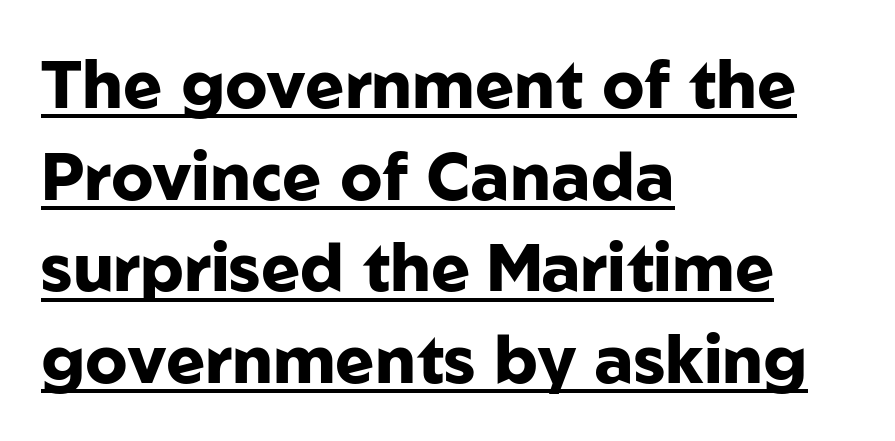
{"serif": "no", "italic": "no", "bold": "yes", "weight": "heavy", "width": "normal", "stroke_contrast": "low", "x_height": "medium", "monospaced": "no", "underline": "yes", "align": "left", "line_spacing": "normal", "line_spacing_ratio": 1.39, "letter_spacing": "normal", "letter_spacing_em": 0.0, "glyph_px": 66}
